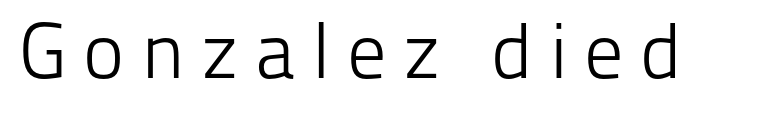
The tracking reads as deliberately expanded to a designer's eye. The characters are drawn with everyday or finer stroke widths. You could not count columns in this text — the font is proportionally spaced. Nothing sits at the stroke ends, so this counts as sans-serif. Bare-footed words on every line. Rendered with straight, roman letterforms.
